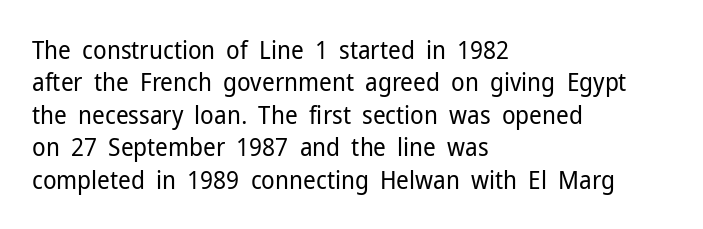
Q: Is the text bold? A: No.
Q: Is the text italic (slanted)? A: No, it is upright.
Q: Is the text underlined? A: No.
Q: How is the paragraph aligned? A: Left-aligned.
Q: Is the spacing between letters normal or unusually wide? A: Normal.
Q: Is the spacing between lines tight, normal or loose? A: Normal.
